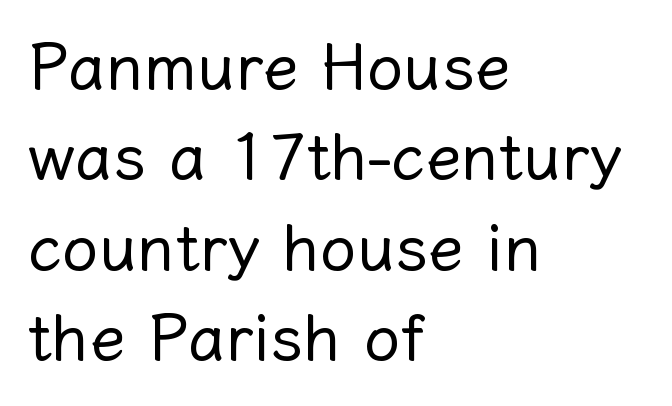
Every stem runs plumb, perpendicular to the baseline. The type is set solid horizontally, with unmodified tracking. Rule under the text: the space is simply empty. Note the varied advance widths — an 'i' is clearly narrower than an 'm'. The rendering uses a moderate line-height, typical for paragraphs.
